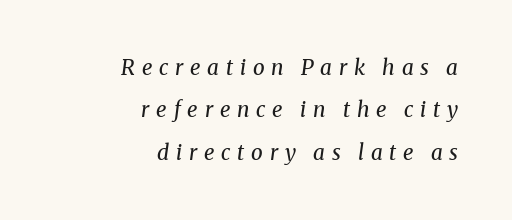
{"italic": "yes", "lean": "right", "slant_degrees": 8, "bold": "no", "underline": "no", "align": "right", "line_spacing": "loose", "line_spacing_ratio": 2.02, "letter_spacing": "wide", "letter_spacing_em": 0.32, "glyph_px": 21}
